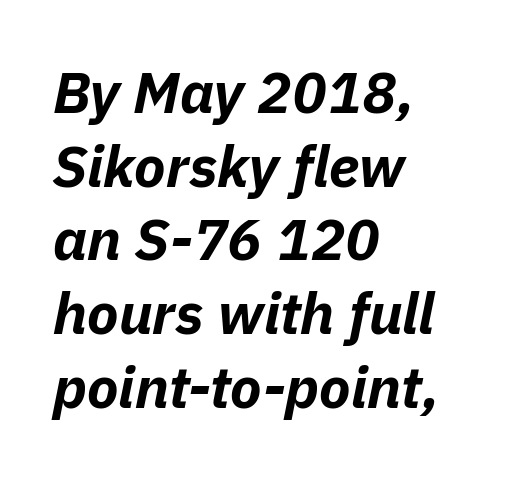
Is the block centered? No — it sits flush against the left margin. Regular leading. The axis of the letterforms is tilted away from vertical. In terms of letterspacing, this is plain default setting.
